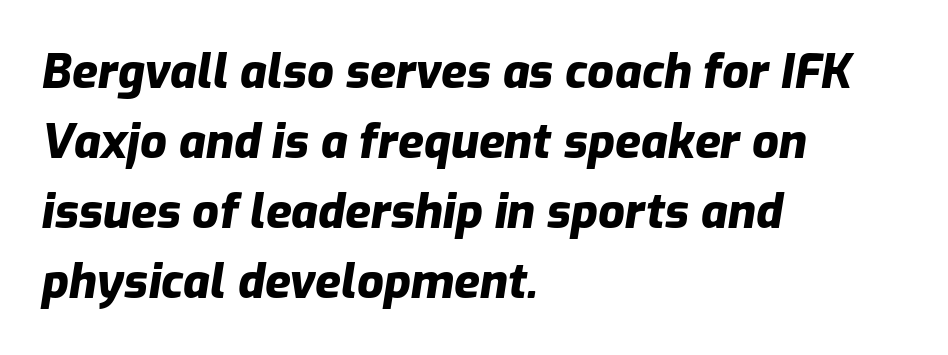
Tracking here is standard; glyphs follow each other at the usual distance. The passage shown is not underscored anywhere. Every row of glyphs begins at an identical x-position on the left. A full-strength bold gives these letters their thick strokes. An italicized treatment has been applied to the whole sample. Whoever set this chose a conventional vertical rhythm.
